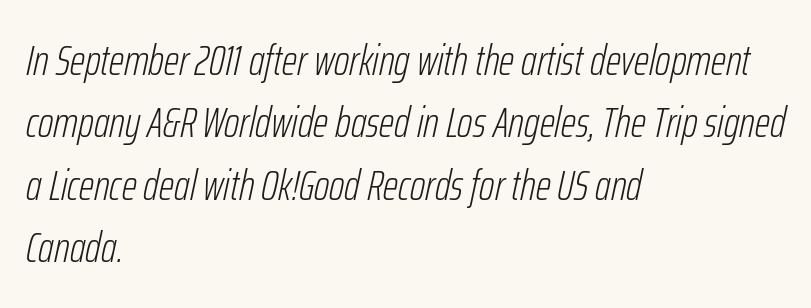
The image shows 43 px light, condensed type, italic (leaning right); set left-aligned, normal line spacing (1.45x), normal letter spacing, not underlined; low stroke contrast and a medium x-height.
